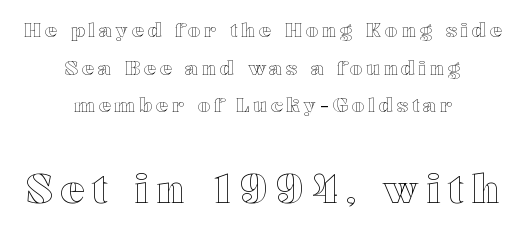
Q: Is the text italic (slanted)? A: No, it is upright.
Q: Is the text underlined? A: No.
Q: How is the paragraph aligned? A: Centered.
Q: Which block of text is set in a larger size, the first (top) or the second (bottom)? A: The second (bottom) one.
Q: Width (condensed, normal, or wide)? A: Wide.
Q: x-height? A: Medium.
Q: Monospaced? A: No.
